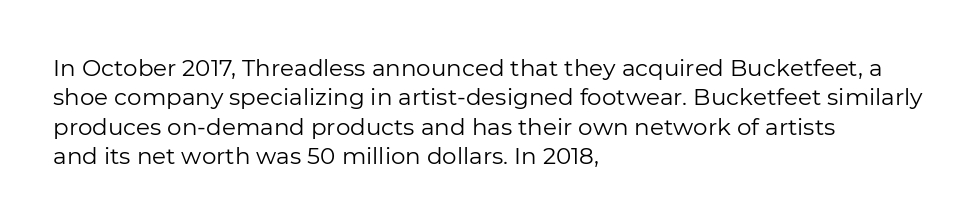
The image shows 23 px text type, upright; set left-aligned, normal line spacing (1.28x), normal letter spacing, not underlined.
